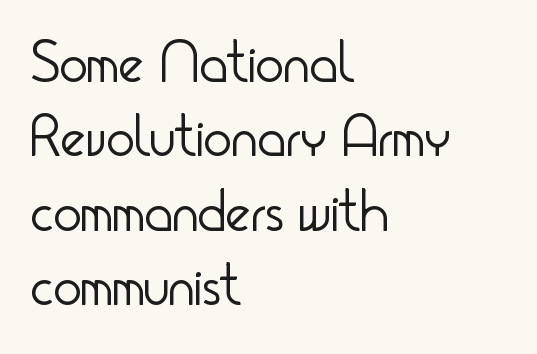
Each row of text sits above clean, open space. The letters advance in unequal steps, a hallmark of proportional type. The specimen reads as upright at a glance. The letterforms sit at book weight or below.
